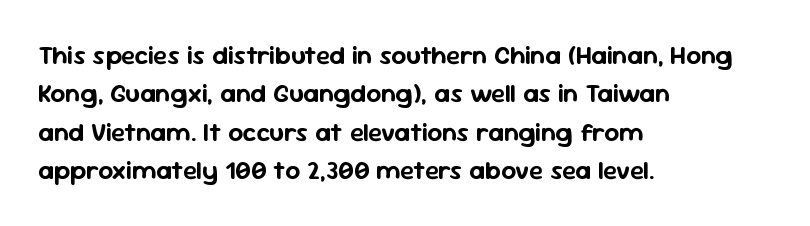
{"italic": "no", "underline": "no", "align": "left", "line_spacing": "normal", "line_spacing_ratio": 1.48, "letter_spacing": "normal", "letter_spacing_em": 0.0, "glyph_px": 26}
